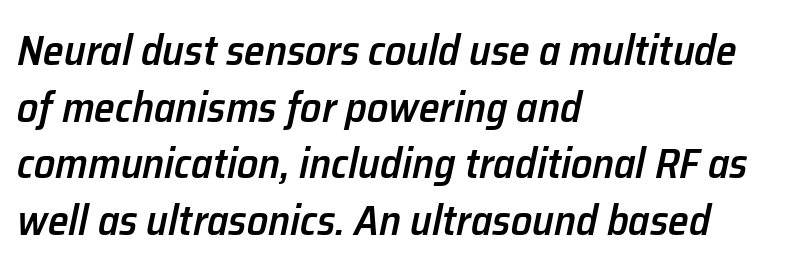
Compared with typical paragraphs, the rows here are spaced about the same. Honestly, there is no underline to notice here at all. Each glyph is drawn with semibold strokes, heavier than normal yet not fully bold. There is no visible air inserted between adjacent glyphs. The font's italic variant was chosen for this text. Where is the straight margin? On the left.
